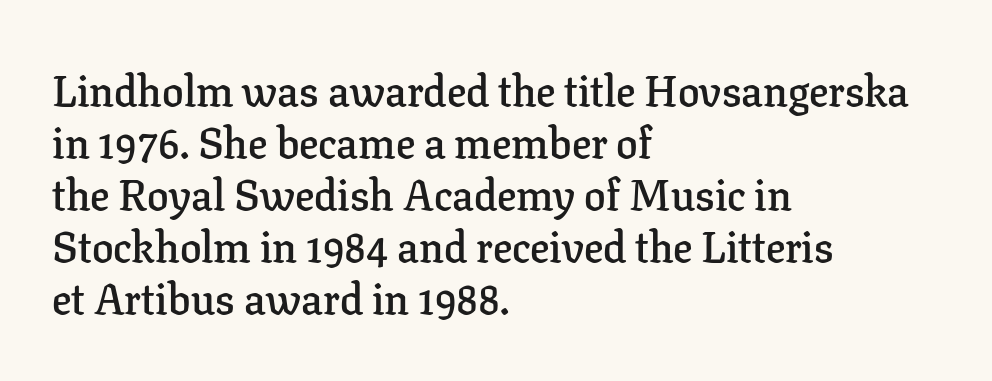
The strip under each line holds only bare page. This is the in-between weight designers call semibold or demi. Spacing verdict: proportional, widths tailored to each character. In terms of letterspacing, this is plain default setting. Each line starts at the same left margin while the right side varies. This sample uses a serif face.
